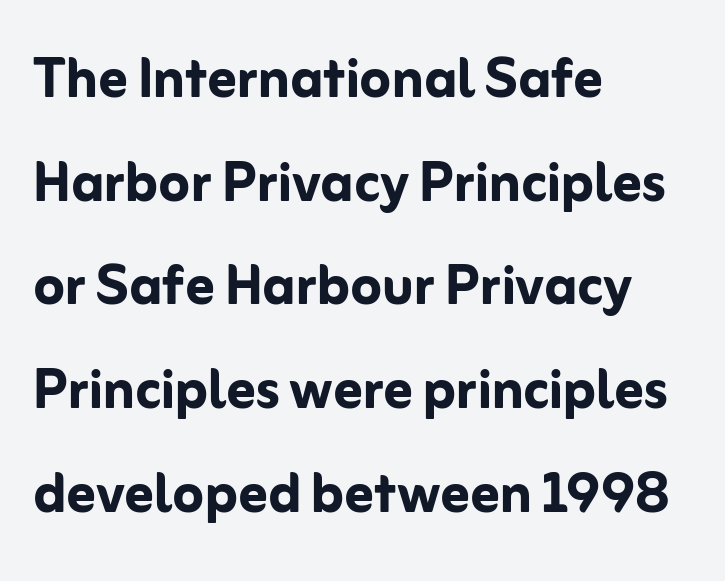
{"serif": "no", "italic": "no", "bold": "yes", "weight": "semibold", "width": "normal", "stroke_contrast": "low", "x_height": "medium", "monospaced": "no", "underline": "no", "align": "left", "line_spacing": "normal", "line_spacing_ratio": 1.46, "letter_spacing": "normal", "letter_spacing_em": 0.0, "glyph_px": 71}
